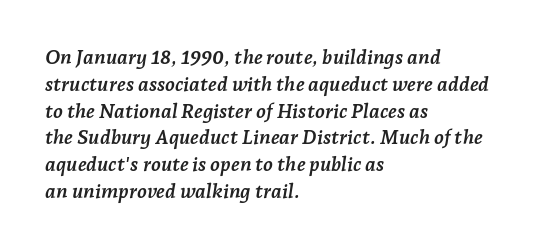
Q: Is the text bold? A: Yes.
Q: Is the text italic (slanted)? A: Yes, it leans right by about 7 degrees.
Q: Is the text underlined? A: No.
Q: How is the paragraph aligned? A: Left-aligned.
Q: Is the spacing between letters normal or unusually wide? A: Normal.
Q: Is the spacing between lines tight, normal or loose? A: Normal.
